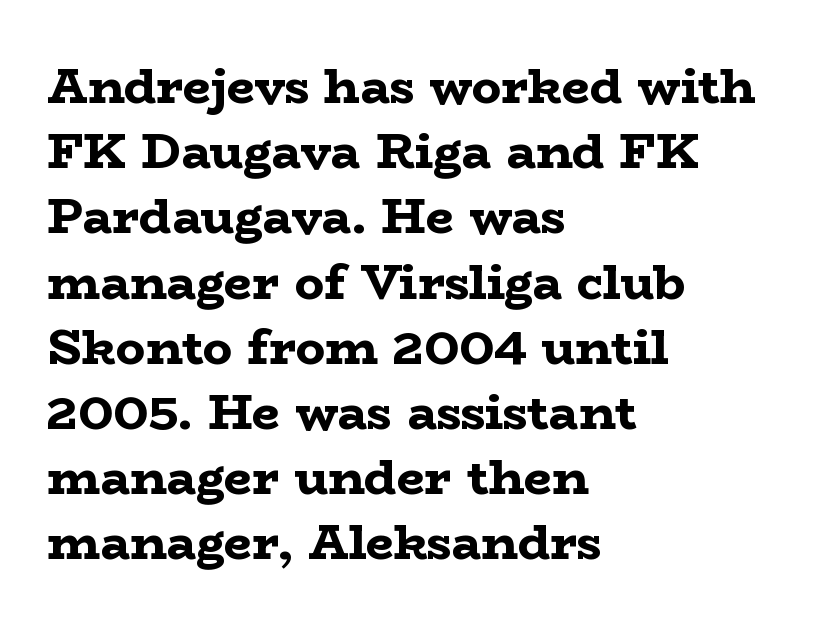
The image shows 49 px bold, wide serif type, upright; set left-aligned, normal line spacing (1.33x), normal letter spacing, not underlined; low stroke contrast and a medium x-height.
